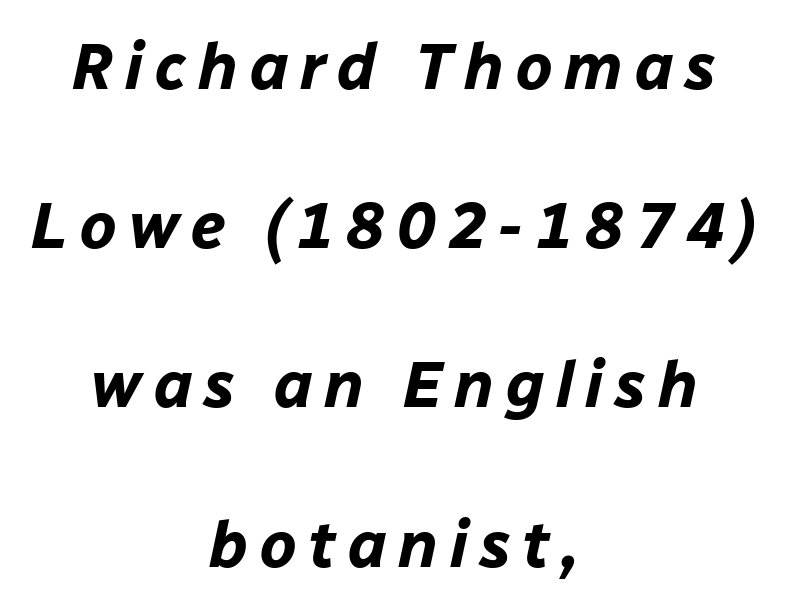
Q: Is the text bold? A: Yes.
Q: Is the text italic (slanted)? A: Yes, it leans right by about 12 degrees.
Q: Is the text underlined? A: No.
Q: How is the paragraph aligned? A: Centered.
Q: Is the spacing between lines tight, normal or loose? A: Loose.
Q: Width (condensed, normal, or wide)? A: Normal.
Q: Stroke contrast? A: Low.
Q: x-height? A: Medium.
Q: Monospaced? A: No.
